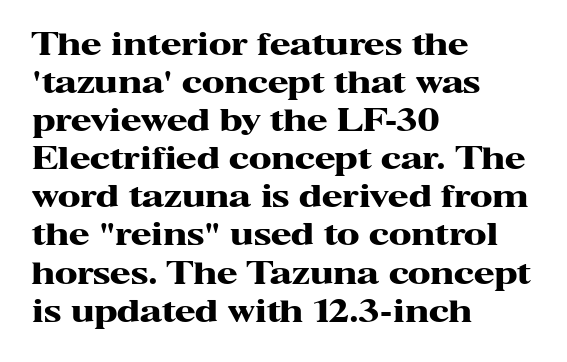
Baseline-to-baseline distance is the conventional proportion of letter height. Is this a fixed-width face? No — the glyphs have proportional, varying widths. The area under the type is left untouched. Is the block centered? No — it sits flush against the left margin.
